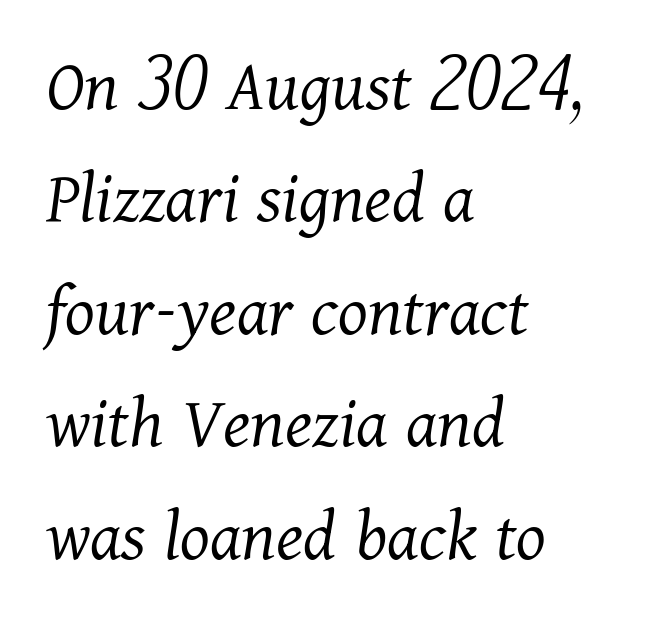
{"serif": "yes", "italic": "yes", "lean": "right", "slant_degrees": 11, "bold": "no", "weight": "light", "width": "normal", "stroke_contrast": "medium", "x_height": "medium", "monospaced": "no", "underline": "no", "align": "left", "line_spacing": "normal", "line_spacing_ratio": 1.48, "letter_spacing": "normal", "letter_spacing_em": 0.0, "glyph_px": 76}
